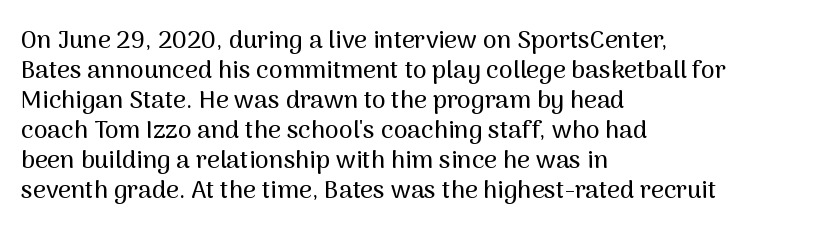
{"italic": "no", "underline": "no", "align": "left", "line_spacing_ratio": 1.2, "letter_spacing": "normal", "letter_spacing_em": 0.0, "glyph_px": 25}
